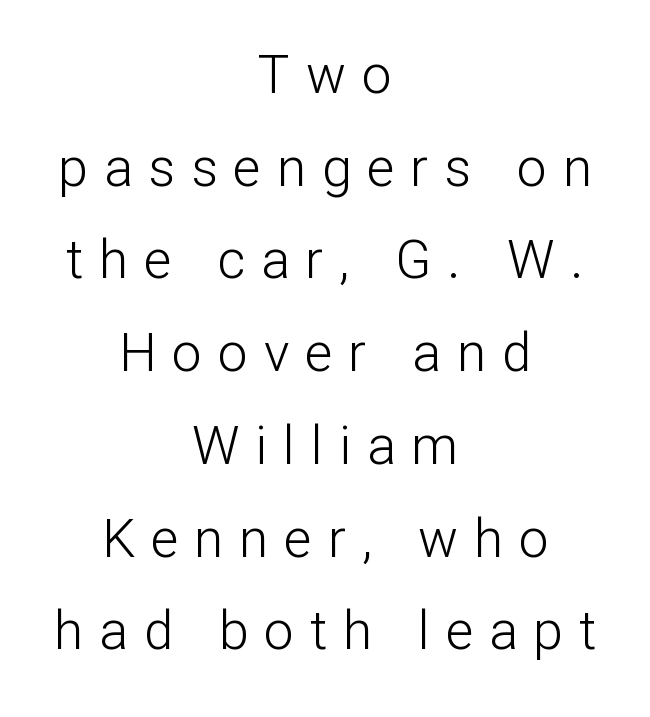
{"serif": "no", "italic": "no", "bold": "no", "weight": "light", "width": "normal", "stroke_contrast": "low", "x_height": "medium", "monospaced": "no", "underline": "no", "align": "center", "line_spacing_ratio": 1.75, "letter_spacing": "wide", "letter_spacing_em": 0.3, "glyph_px": 53}
